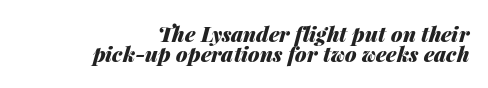
Compared with ordinary roman type, these characters are visibly tilted. Each glyph is drawn with heavy, bold strokes. Students, observe: this is what under-led, compact text looks like. The glyphs are unaccompanied by any horizontal stroke below them. The rag falls on the left side of this text block.
